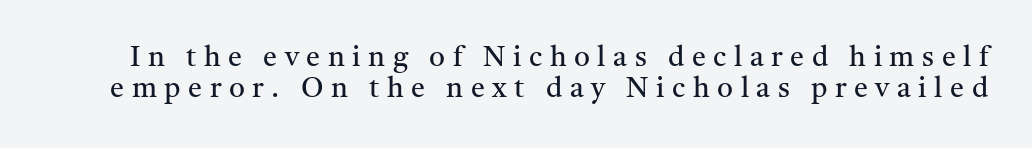
{"serif": "yes", "italic": "no", "bold": "no", "weight": "regular", "width": "normal", "stroke_contrast": "medium", "x_height": "medium", "monospaced": "no", "underline": "no", "line_spacing": "tight", "line_spacing_ratio": 1.1, "letter_spacing": "wide", "letter_spacing_em": 0.27, "glyph_px": 28}
